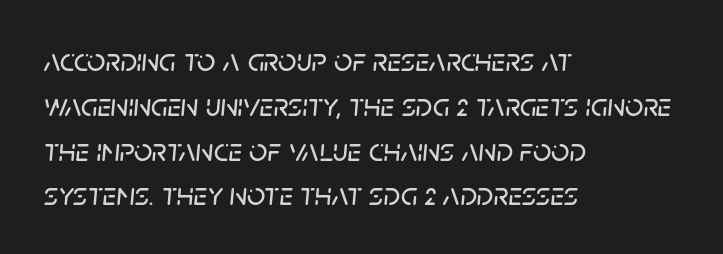
{"italic": "yes", "lean": "right", "slant_degrees": 5, "width": "normal", "stroke_contrast": "low", "x_height": "large", "monospaced": "no", "underline": "no", "align": "left", "line_spacing": "normal", "line_spacing_ratio": 1.4, "letter_spacing": "normal", "letter_spacing_em": 0.0, "glyph_px": 32}
